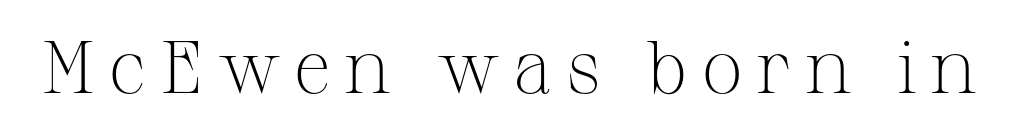
You can tell it's not italic because the verticals are truly vertical. Check under the words: just untouched page. Heft: none added — not bold. Note the varied advance widths — an 'i' is clearly narrower than an 'm'. This rendering employs a face with finishing strokes, i.e., a serif.
